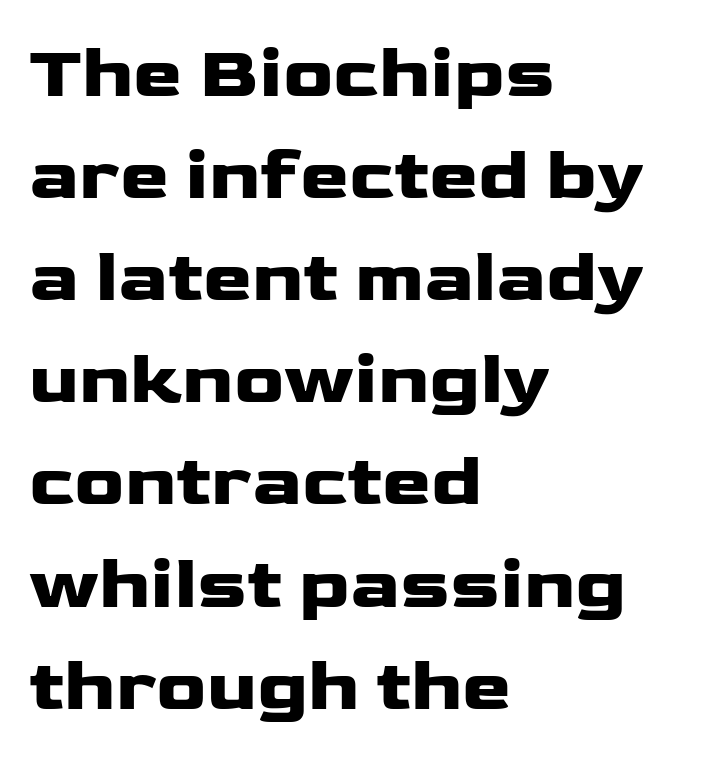
The image shows 74 px heavy, wide sans-serif type, upright; set left-aligned, normal line spacing (1.38x), normal letter spacing, not underlined; low stroke contrast and a medium x-height.
